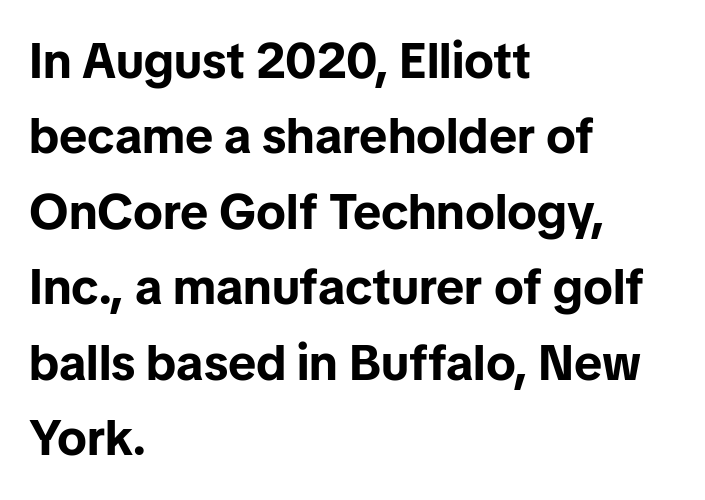
If you measured baseline to baseline, you'd find a middling distance. Is this a sans? Yes — the strokes have no serifs. Spacing verdict: proportional, widths tailored to each character. Glyph-to-glyph distance matches everyday printed text.
